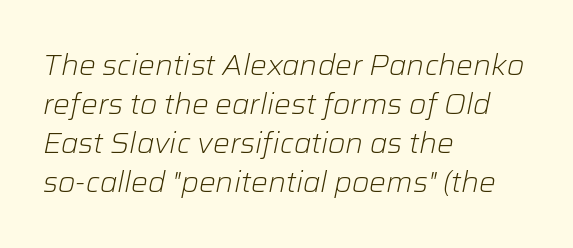
Q: Is the text bold? A: No.
Q: Is the text italic (slanted)? A: Yes, it leans right by about 12 degrees.
Q: Is the text underlined? A: No.
Q: How is the paragraph aligned? A: Left-aligned.
Q: Is the spacing between letters normal or unusually wide? A: Normal.
Q: Is the spacing between lines tight, normal or loose? A: Normal.
Q: Width (condensed, normal, or wide)? A: Normal.
Q: Stroke contrast? A: Low.
Q: x-height? A: Medium.
Q: Monospaced? A: No.
